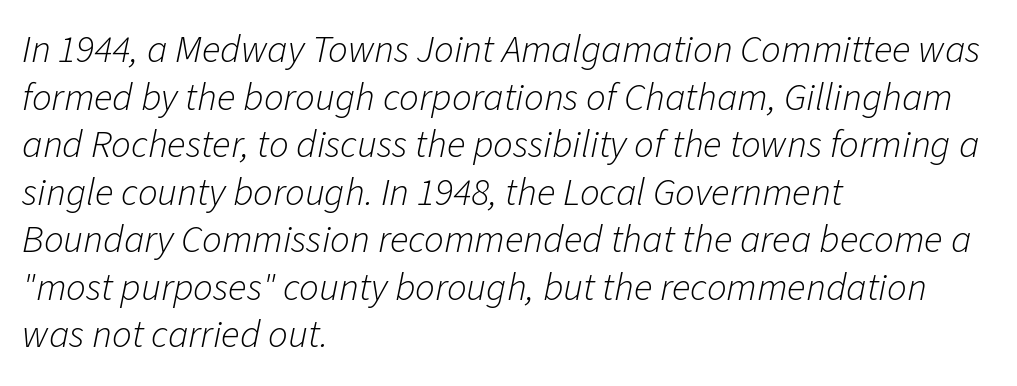
Type without underlining. Compared with a centered layout, this one pins lines to the left instead. The gaps between neighbouring characters are ordinary and unremarkable. Posture: slanted. Counters stay open thanks to moderate or lighter strokes. Here the designer chose a conventional face with non-uniform glyph widths.
